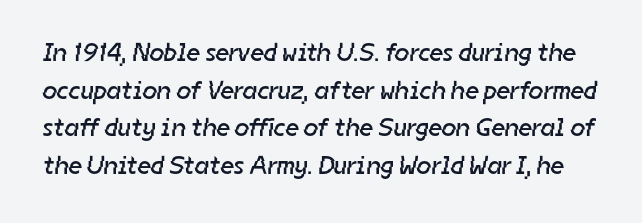
Each row of text sits above clean, open space. Caption: standard tracking, unaltered. Honestly, the row spacing looks completely unremarkable. The letterforms sit at book weight or below.
